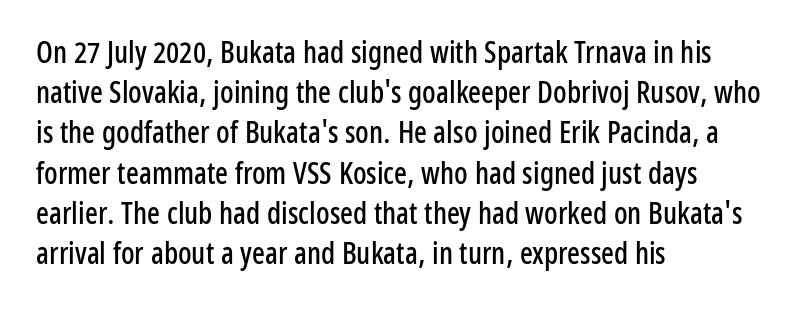
Q: Is the text italic (slanted)? A: No, it is upright.
Q: Is the typeface a serif or a sans-serif typeface? A: Sans-serif.
Q: Is the text underlined? A: No.
Q: How is the paragraph aligned? A: Left-aligned.
Q: Is the spacing between letters normal or unusually wide? A: Normal.
Q: Is the spacing between lines tight, normal or loose? A: Normal.
Q: Width (condensed, normal, or wide)? A: Condensed.
Q: Stroke contrast? A: Low.
Q: x-height? A: Medium.
Q: Monospaced? A: No.
